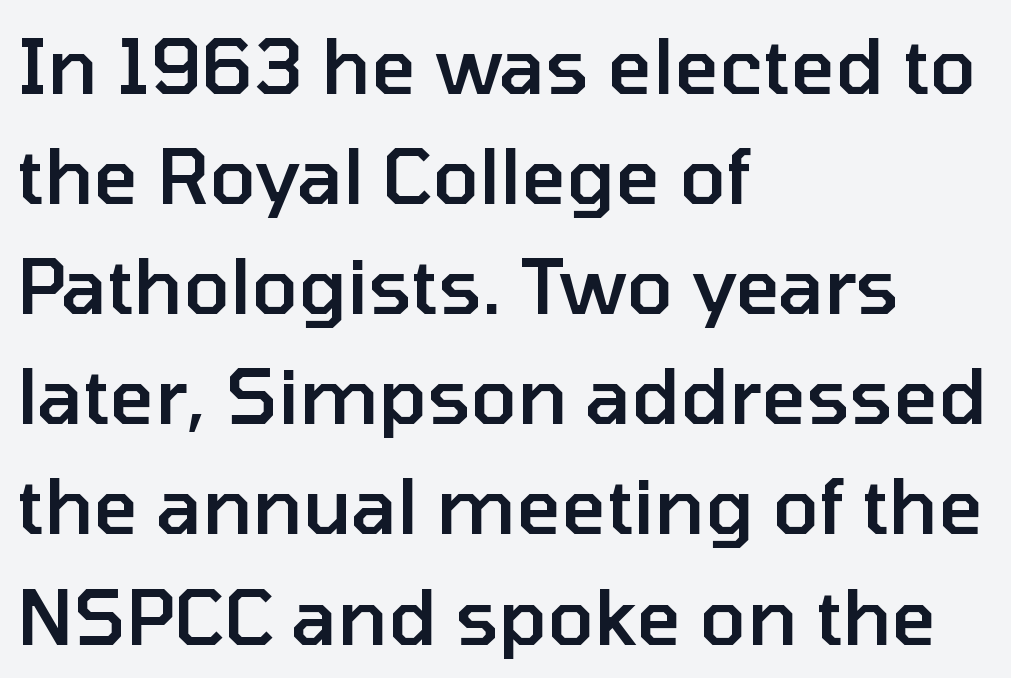
Q: Is the text bold? A: Semi-bold.
Q: Is the text italic (slanted)? A: No, it is upright.
Q: Is the typeface a serif or a sans-serif typeface? A: Sans-serif.
Q: Is the text underlined? A: No.
Q: How is the paragraph aligned? A: Left-aligned.
Q: Is the spacing between letters normal or unusually wide? A: Normal.
Q: Is the spacing between lines tight, normal or loose? A: Normal.
Q: Width (condensed, normal, or wide)? A: Normal.
Q: Stroke contrast? A: Low.
Q: x-height? A: Medium.
Q: Monospaced? A: No.
